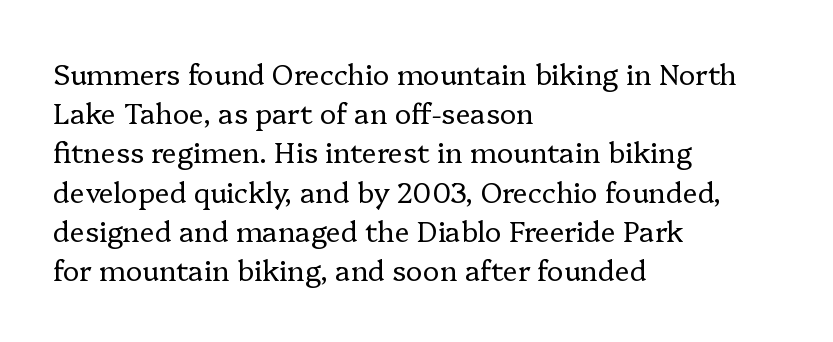
If you drew a line through each stem, it would be perfectly vertical. Regarding serifs, this sample has them. Weight: in the light-to-regular range. If you drew a ruler down the left edge, every line would touch it. Baseline-to-baseline distance is the conventional proportion of letter height. Honestly, there is no underline to notice here at all.
